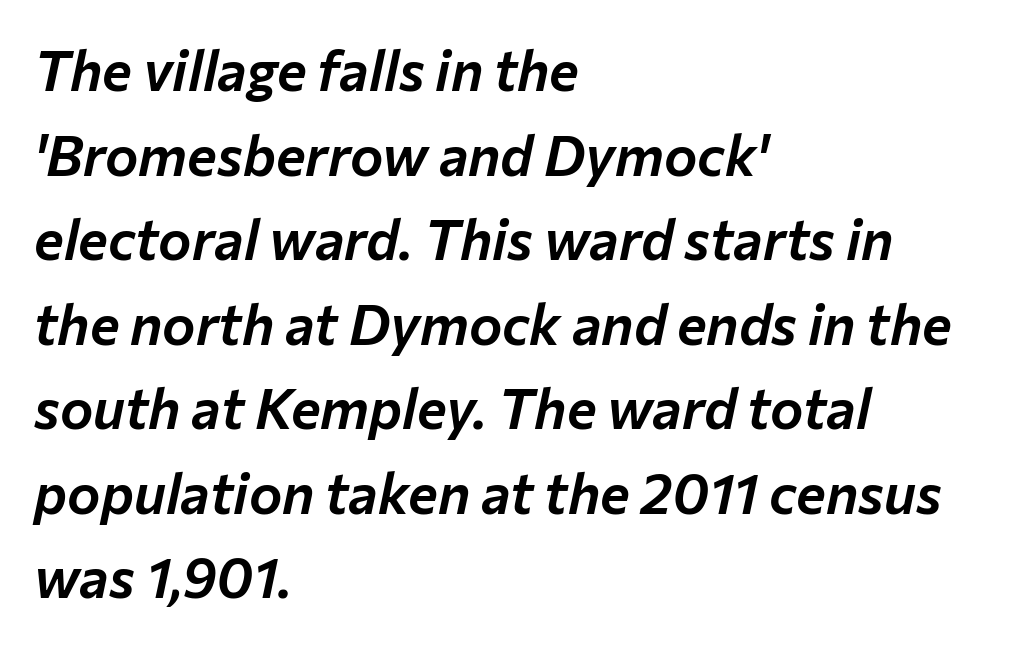
Q: Is the text italic (slanted)? A: Yes, it leans right by about 12 degrees.
Q: Is the text underlined? A: No.
Q: How is the paragraph aligned? A: Left-aligned.
Q: Is the spacing between letters normal or unusually wide? A: Normal.
Q: Is the spacing between lines tight, normal or loose? A: Normal.
Q: Width (condensed, normal, or wide)? A: Normal.
Q: Stroke contrast? A: Low.
Q: x-height? A: Medium.
Q: Monospaced? A: No.
